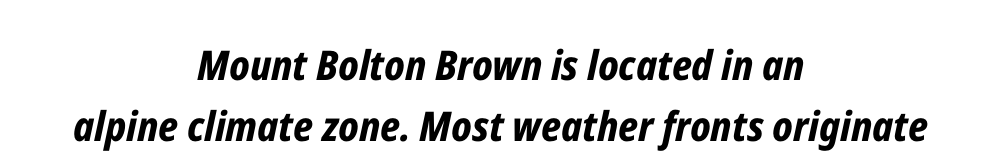
The image shows 41 px bold, condensed type, italic (leaning right); set centered, normal line spacing (1.48x), normal letter spacing, not underlined; low stroke contrast and a medium x-height.
